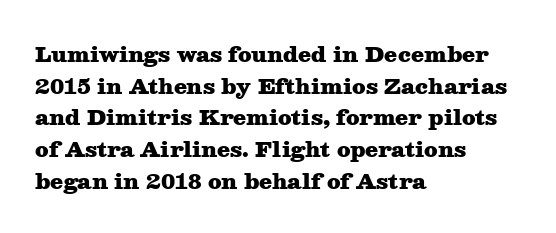
This is roman type, the default non-slanted kind. Observe the ordinary spacing: letters are neighbours, not strangers. The space between consecutive lines is moderate. Leftover space on each line is placed entirely after the last word. The string is rendered with underlining switched off. What weight is shown? A full bold with thick strokes.
